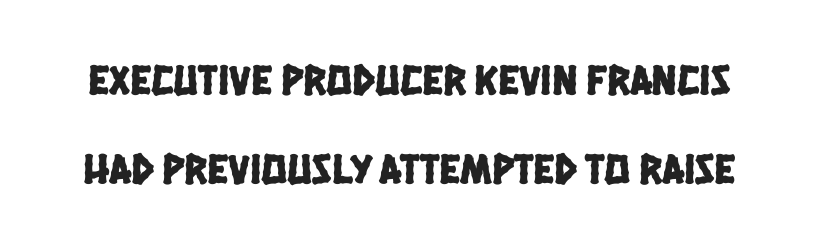
Q: Is the typeface a serif or a sans-serif typeface? A: Sans-serif.
Q: Is the text underlined? A: No.
Q: Is the spacing between letters normal or unusually wide? A: Normal.
Q: Is the spacing between lines tight, normal or loose? A: Loose.
Q: Width (condensed, normal, or wide)? A: Condensed.
Q: Stroke contrast? A: Low.
Q: x-height? A: Large.
Q: Monospaced? A: No.
